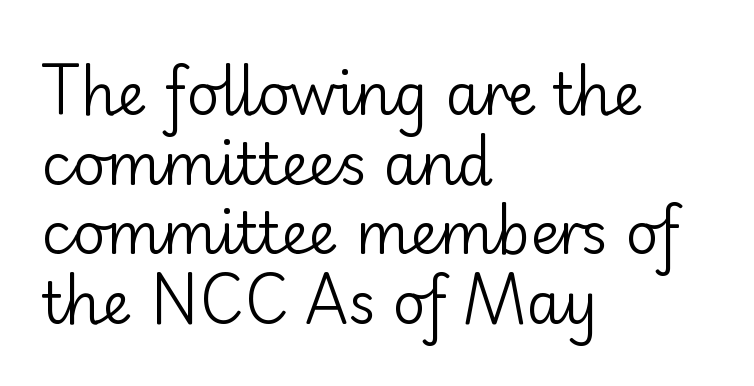
I'd call this a sans setting — the letters go barefoot. Has an underline been added? It has not. If you drew a line through each stem, it would be perfectly vertical. Reading down the block, your eye returns to a fixed left position each line. Ink coverage per letter is moderate at most. Letter spacing: default.
